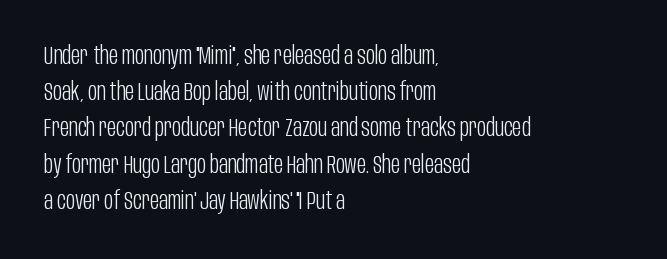
The cut favours lightness, reaching ordinary text weight at its darkest. Left-aligned paragraph, ragged on the right. There is no visible air inserted between adjacent glyphs. Has an underline been added? It has not. Upright lettering throughout. Leading matches the norm, producing a regular column.
